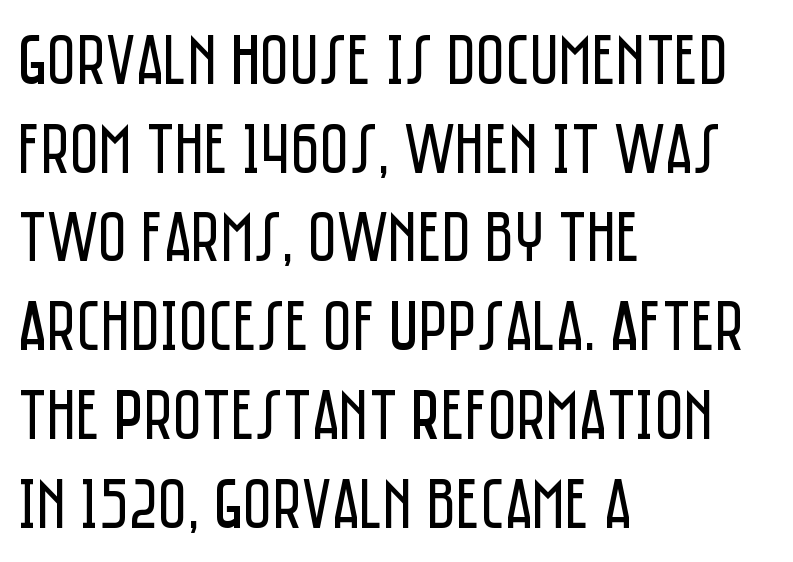
{"serif": "no", "italic": "no", "bold": "no", "weight": "regular", "width": "condensed", "stroke_contrast": "low", "x_height": "large", "monospaced": "no", "underline": "no", "align": "left", "line_spacing": "normal", "line_spacing_ratio": 1.25, "letter_spacing": "normal", "letter_spacing_em": 0.0, "glyph_px": 71}
